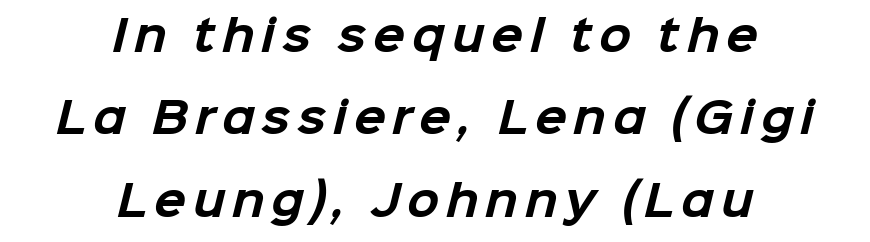
{"serif": "no", "bold": "yes", "weight": "bold", "width": "normal", "stroke_contrast": "low", "x_height": "medium", "monospaced": "no", "underline": "no", "align": "center", "line_spacing": "loose", "line_spacing_ratio": 1.96, "glyph_px": 42}
